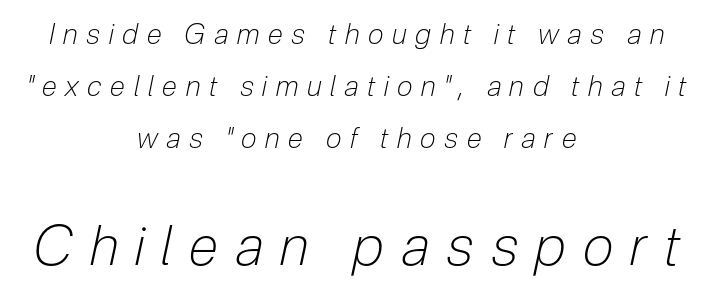
The image shows 55 px light, condensed type, italic (leaning right); set centered, line spacing 1.86x, unusually wide letter spacing (+0.31 em), not underlined; the second (bottom) block is 1.96x larger; low stroke contrast and a medium x-height.
